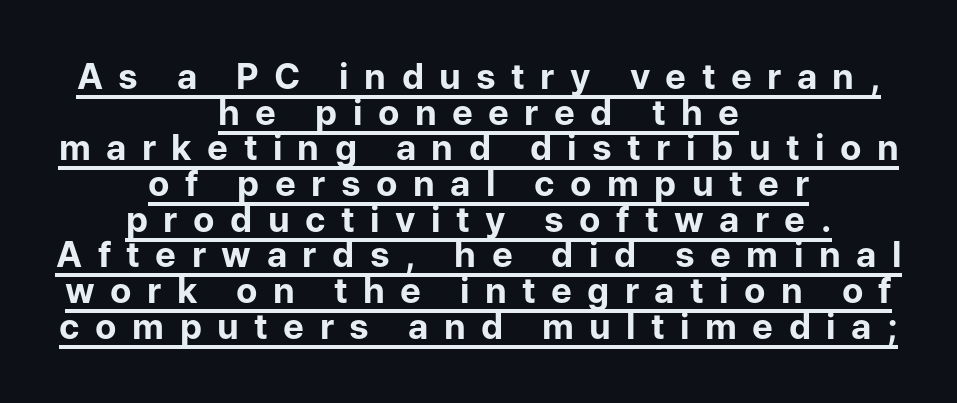
Style check: upright. Examine the stroke ends and you'll find no serifs. This sample has the flowing, uneven cadence of proportional lettering. A typesetter would call this leading minimal, almost set solid. Caption: lettering with a line underneath. This is heavy type, rendered in bold.
